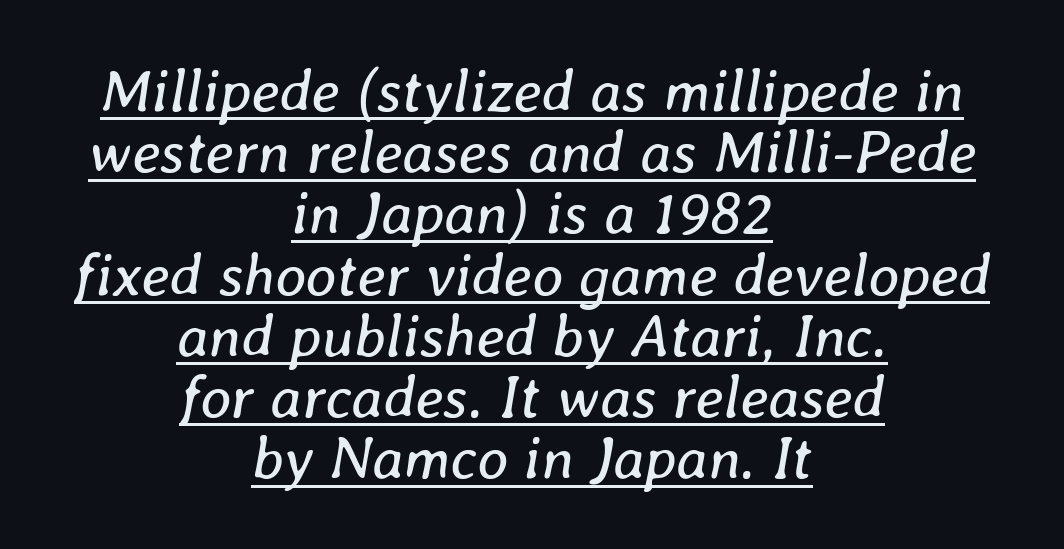
Proportional: the letters do not fall into vertical columns. The whole block is typeset with a tilt. Characters follow at the spacing the type designer built in. The text block is weighted toward neither margin, spreading evenly from the middle.
